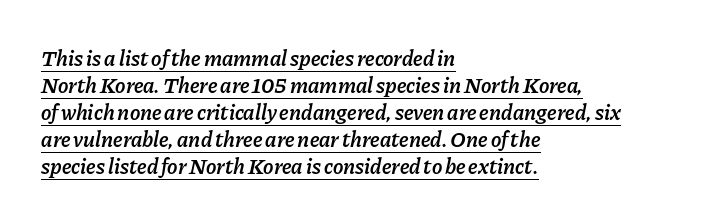
Q: Is the text bold? A: Semi-bold.
Q: Is the text italic (slanted)? A: Yes, it leans right by about 11 degrees.
Q: Is the text underlined? A: Yes.
Q: How is the paragraph aligned? A: Left-aligned.
Q: Is the spacing between letters normal or unusually wide? A: Normal.
